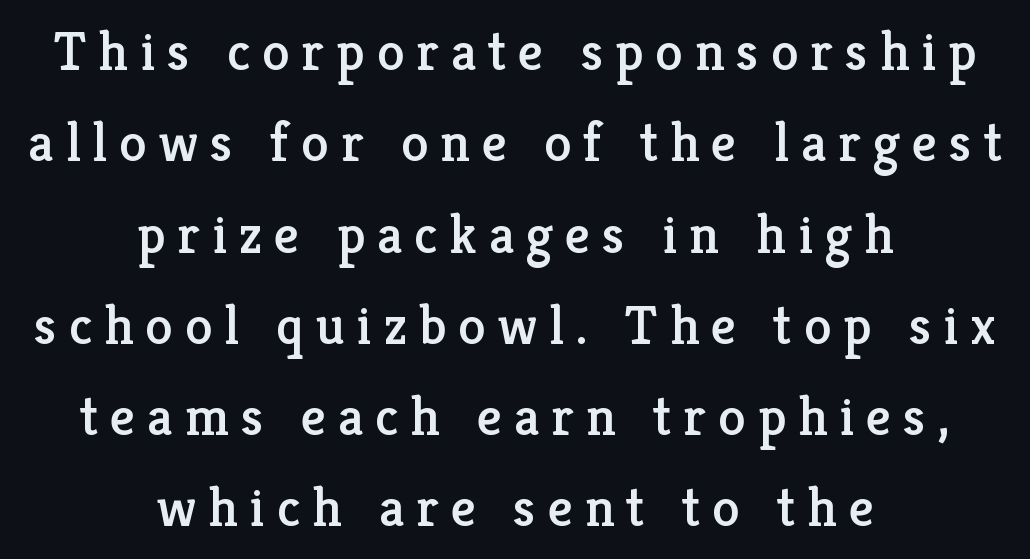
Spacing between characters has been opened up far beyond the box default. You could not count columns in this text — the font is proportionally spaced. No word sits above an underline. Every character sits straight up, as roman type does.
